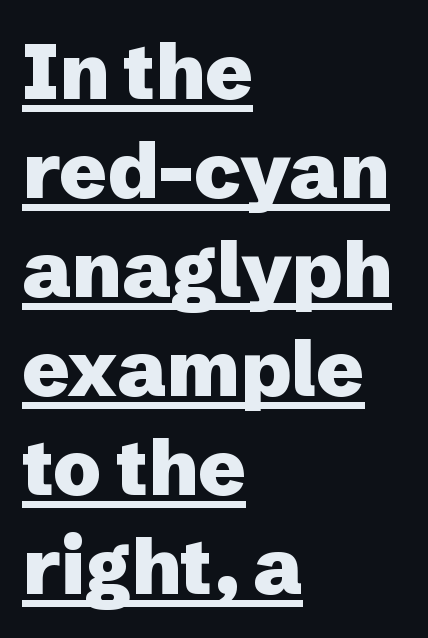
Q: Is the text bold? A: Yes.
Q: Is the text italic (slanted)? A: No, it is upright.
Q: Is the typeface a serif or a sans-serif typeface? A: Sans-serif.
Q: Is the text underlined? A: Yes.
Q: How is the paragraph aligned? A: Left-aligned.
Q: Is the spacing between letters normal or unusually wide? A: Normal.
Q: Is the spacing between lines tight, normal or loose? A: Normal.
Q: Width (condensed, normal, or wide)? A: Normal.
Q: Stroke contrast? A: Low.
Q: x-height? A: Medium.
Q: Monospaced? A: No.
